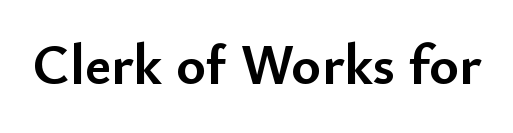
The image shows 57 px semibold sans-serif type, upright; set normal letter spacing, not underlined; low stroke contrast and a small x-height.
